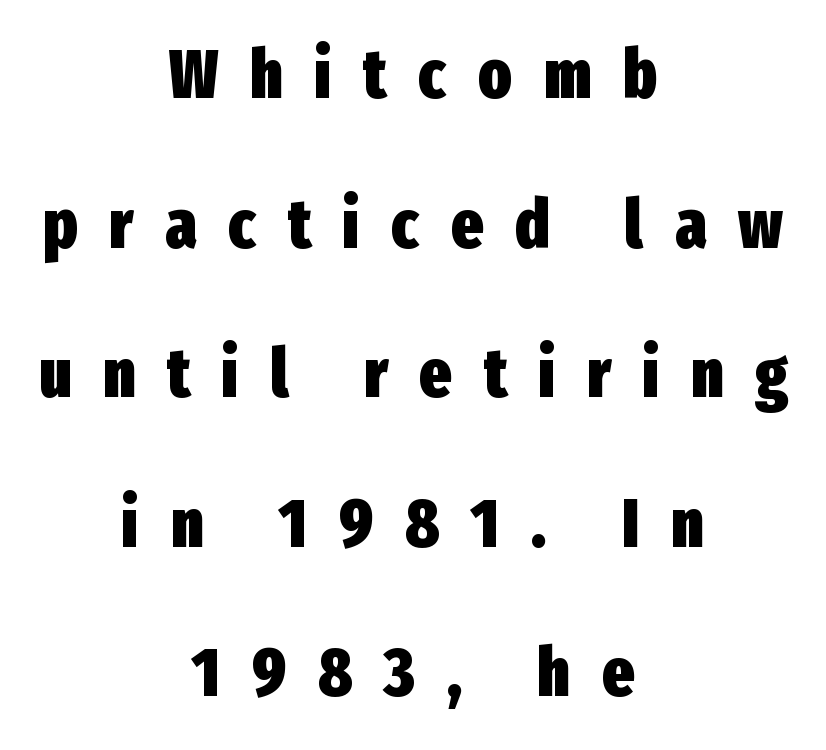
Q: Is the text bold? A: Yes.
Q: Is the text italic (slanted)? A: No, it is upright.
Q: Is the typeface a serif or a sans-serif typeface? A: Sans-serif.
Q: Is the text underlined? A: No.
Q: How is the paragraph aligned? A: Centered.
Q: Is the spacing between letters normal or unusually wide? A: Unusually wide.
Q: Is the spacing between lines tight, normal or loose? A: Loose.
Q: Width (condensed, normal, or wide)? A: Condensed.
Q: Stroke contrast? A: Low.
Q: x-height? A: Medium.
Q: Monospaced? A: No.
